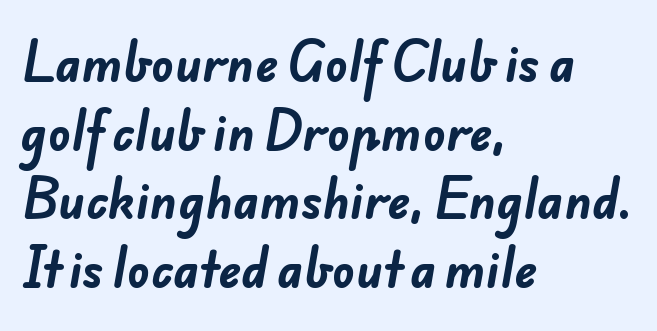
{"serif": "no", "bold": "yes", "weight": "bold", "width": "normal", "stroke_contrast": "low", "x_height": "small", "monospaced": "no", "underline": "no", "align": "left", "line_spacing": "normal", "line_spacing_ratio": 1.46, "letter_spacing": "normal", "letter_spacing_em": 0.0, "glyph_px": 47}
